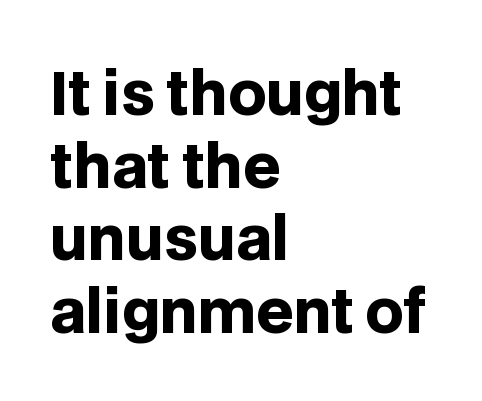
{"serif": "no", "italic": "no", "bold": "yes", "weight": "heavy", "width": "normal", "stroke_contrast": "low", "x_height": "large", "monospaced": "no", "underline": "no", "align": "left", "line_spacing_ratio": 1.23, "letter_spacing": "normal", "letter_spacing_em": 0.0, "glyph_px": 59}
